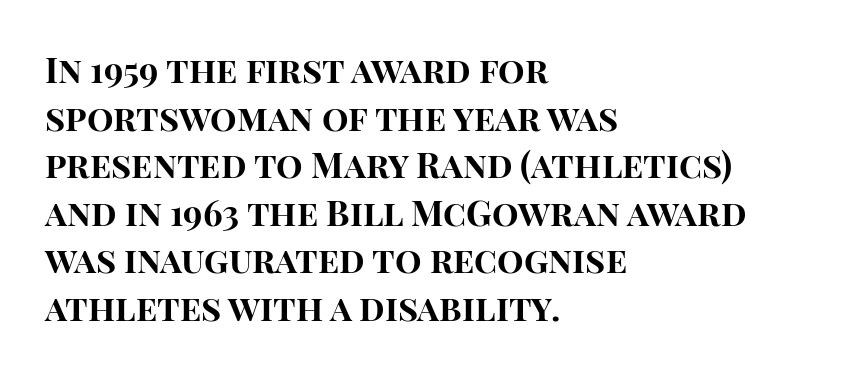
The image shows 35 px bold sans-serif type, upright; set left-aligned, normal line spacing (1.36x), normal letter spacing, not underlined; high stroke contrast and a large x-height.
